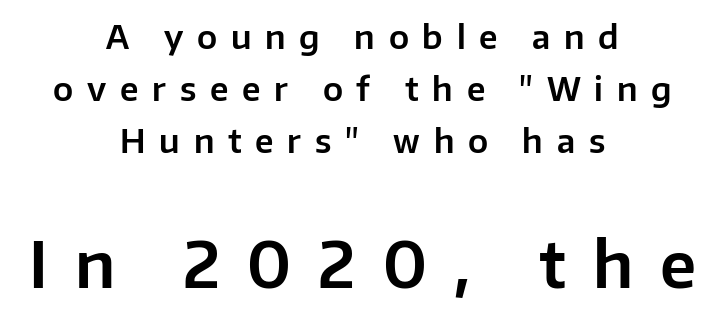
Q: Is the text italic (slanted)? A: No, it is upright.
Q: Is the typeface a serif or a sans-serif typeface? A: Sans-serif.
Q: Is the text underlined? A: No.
Q: How is the paragraph aligned? A: Centered.
Q: Is the spacing between letters normal or unusually wide? A: Unusually wide.
Q: Is the spacing between lines tight, normal or loose? A: Normal.
Q: Which block of text is set in a larger size, the first (top) or the second (bottom)? A: The second (bottom) one.
Q: Width (condensed, normal, or wide)? A: Normal.
Q: Stroke contrast? A: Low.
Q: x-height? A: Medium.
Q: Monospaced? A: No.
